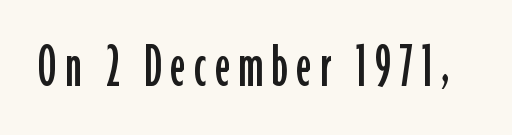
{"serif": "no", "italic": "no", "width": "condensed", "stroke_contrast": "low", "x_height": "medium", "monospaced": "no", "underline": "no", "glyph_px": 65}
